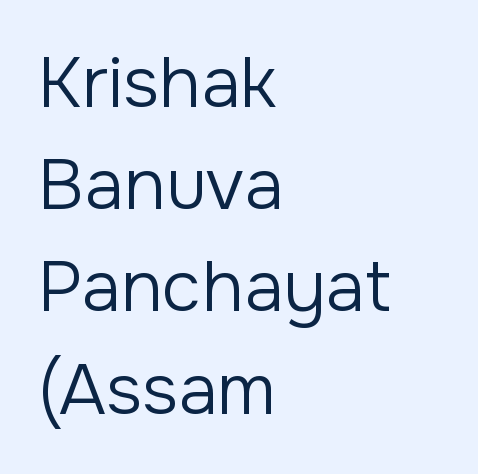
{"serif": "no", "italic": "no", "bold": "no", "weight": "regular", "width": "normal", "stroke_contrast": "low", "x_height": "medium", "monospaced": "no", "underline": "no", "align": "left", "line_spacing": "normal", "line_spacing_ratio": 1.44, "letter_spacing": "normal", "letter_spacing_em": 0.0, "glyph_px": 71}
